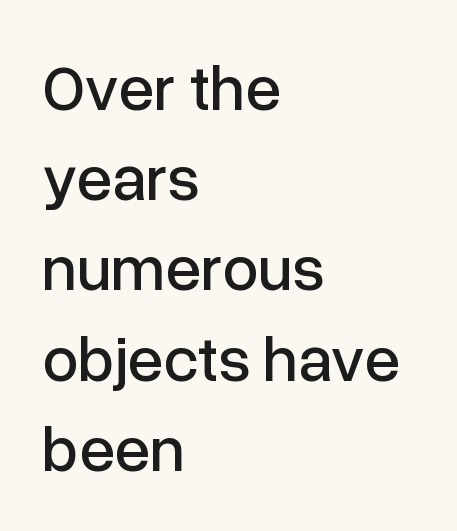
The image shows 64 px sans-serif type, upright; set left-aligned, normal line spacing (1.41x), normal letter spacing, not underlined; low stroke contrast and a medium x-height.
